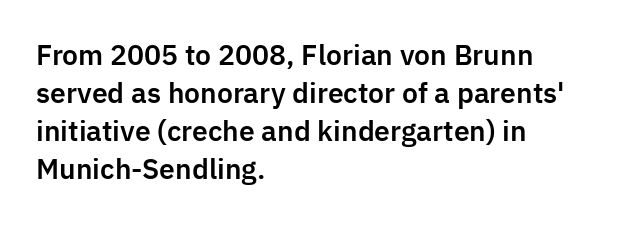
Every stem runs plumb, perpendicular to the baseline. No extra tracking has been applied to these lines. Students, observe: this is what conventionally led text looks like. The rendering anchors every line to the left-hand side. Just letters on the line, the space beneath them empty.
